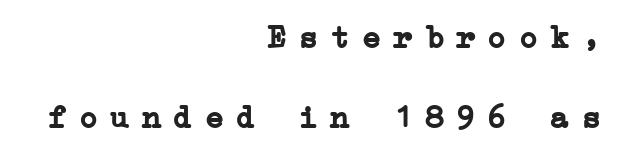
The image shows 32 px semibold serif type, upright; set right-aligned, loose line spacing (2.49x), unusually wide letter spacing (+0.38 em), not underlined; low stroke contrast and a medium x-height.
